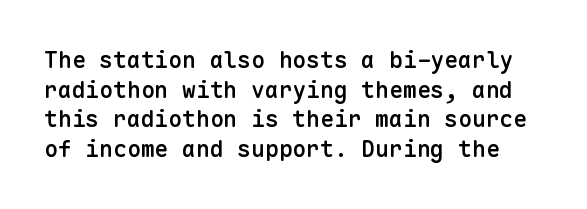
{"italic": "no", "bold": "semi", "underline": "no", "line_spacing": "normal", "line_spacing_ratio": 1.29, "letter_spacing": "normal", "letter_spacing_em": 0.0, "glyph_px": 23}
